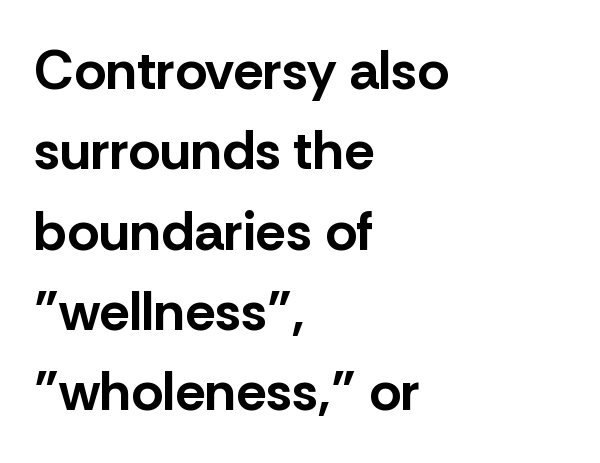
{"serif": "no", "italic": "no", "bold": "yes", "weight": "bold", "width": "normal", "stroke_contrast": "low", "x_height": "medium", "monospaced": "no", "underline": "no", "align": "left", "line_spacing": "normal", "line_spacing_ratio": 1.46, "letter_spacing": "normal", "letter_spacing_em": 0.0, "glyph_px": 55}
